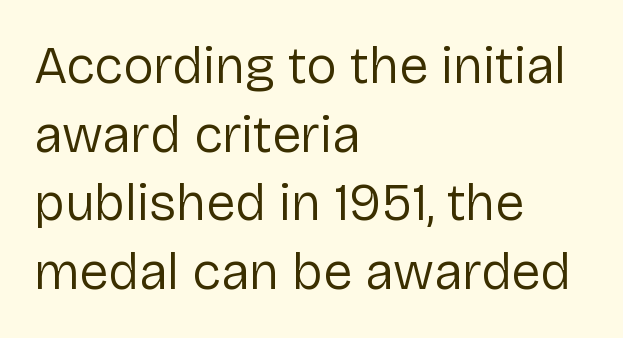
{"serif": "no", "italic": "no", "bold": "no", "weight": "regular", "width": "normal", "stroke_contrast": "low", "x_height": "medium", "monospaced": "no", "underline": "no", "align": "left", "line_spacing": "normal", "line_spacing_ratio": 1.32, "letter_spacing": "normal", "letter_spacing_em": 0.0, "glyph_px": 52}
